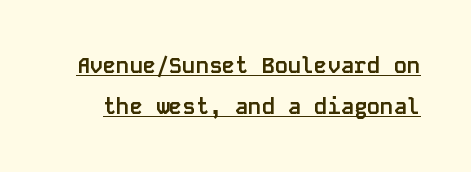
This is roman type, the default non-slanted kind. Glyph-to-glyph distance matches everyday printed text. Every letter is thick-stroked: bold, no question. Looks like someone drew a line under every word here.
